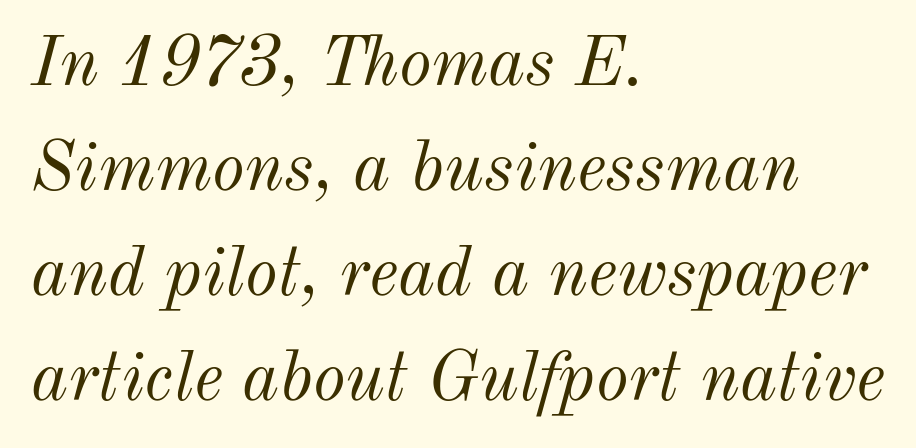
{"italic": "yes", "lean": "right", "slant_degrees": 12, "bold": "no", "weight": "light", "width": "normal", "stroke_contrast": "medium", "x_height": "small", "monospaced": "no", "underline": "no", "align": "left", "line_spacing": "normal", "line_spacing_ratio": 1.5, "letter_spacing": "normal", "letter_spacing_em": 0.0, "glyph_px": 70}
